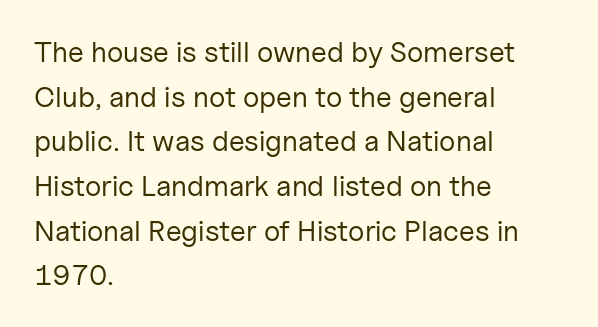
Q: Is the text bold? A: No.
Q: Is the text italic (slanted)? A: No, it is upright.
Q: Is the typeface a serif or a sans-serif typeface? A: Sans-serif.
Q: Is the text underlined? A: No.
Q: How is the paragraph aligned? A: Left-aligned.
Q: Is the spacing between letters normal or unusually wide? A: Normal.
Q: Is the spacing between lines tight, normal or loose? A: Normal.
Q: Width (condensed, normal, or wide)? A: Normal.
Q: Stroke contrast? A: Low.
Q: x-height? A: Medium.
Q: Monospaced? A: No.
